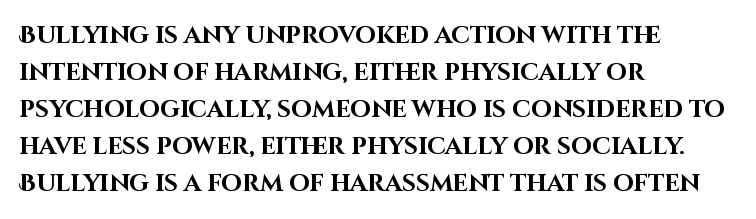
Q: Is the text bold? A: Yes.
Q: Is the text italic (slanted)? A: No, it is upright.
Q: Is the text underlined? A: No.
Q: How is the paragraph aligned? A: Left-aligned.
Q: Is the spacing between letters normal or unusually wide? A: Normal.
Q: Is the spacing between lines tight, normal or loose? A: Normal.
